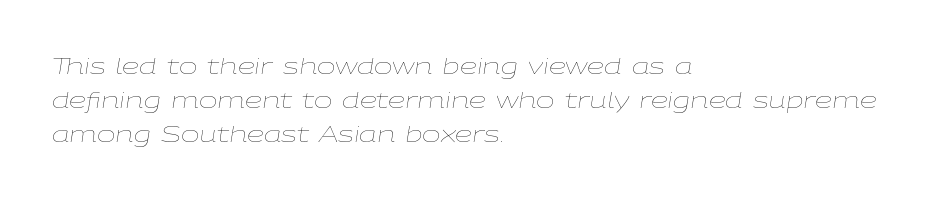
{"italic": "yes", "lean": "right", "slant_degrees": 9, "bold": "no", "underline": "no", "align": "left", "line_spacing": "normal", "line_spacing_ratio": 1.54, "letter_spacing": "normal", "letter_spacing_em": 0.0, "glyph_px": 22}
